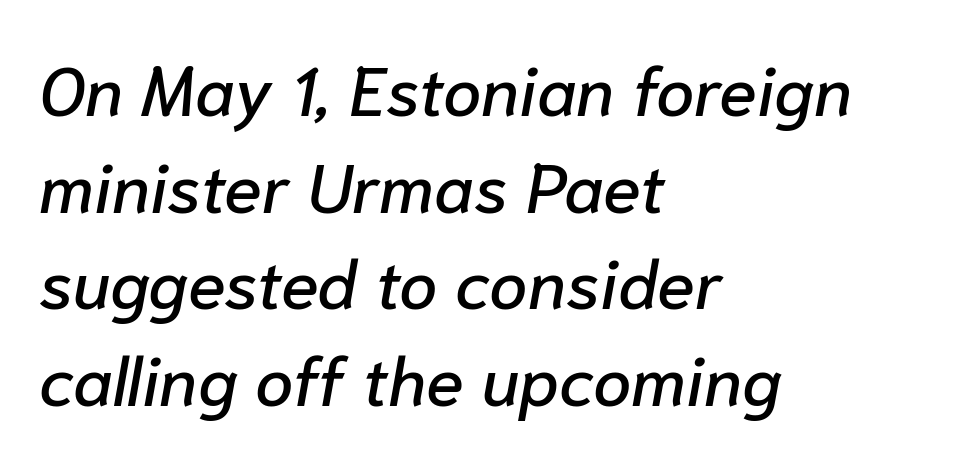
Is there much room between lines? A standard amount, neither cramped nor airy. Standard letterfit; no display-style spreading of the glyphs. Horizontally, the lines are justified to the leading edge only. Observe the lean: these are italic letterforms.
